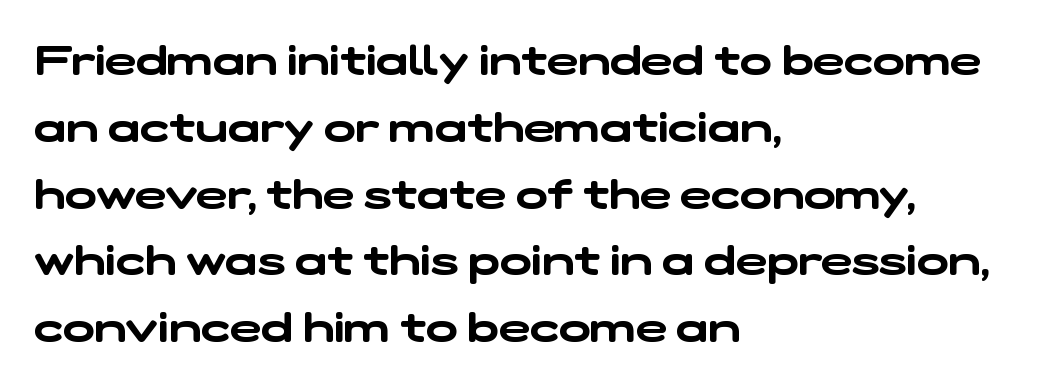
{"serif": "no", "width": "wide", "stroke_contrast": "low", "x_height": "medium", "monospaced": "no", "underline": "no", "align": "left", "line_spacing": "normal", "line_spacing_ratio": 1.59, "letter_spacing": "normal", "letter_spacing_em": 0.0, "glyph_px": 42}
